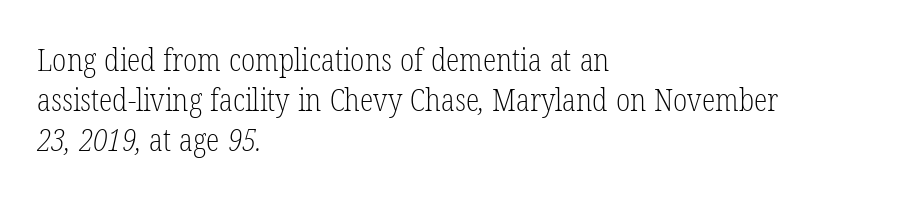
{"serif": "yes", "bold": "no", "weight": "light", "width": "condensed", "stroke_contrast": "low", "x_height": "medium", "monospaced": "no", "underline": "no", "align": "left", "line_spacing": "normal", "line_spacing_ratio": 1.29, "letter_spacing": "normal", "letter_spacing_em": 0.0, "glyph_px": 31}
